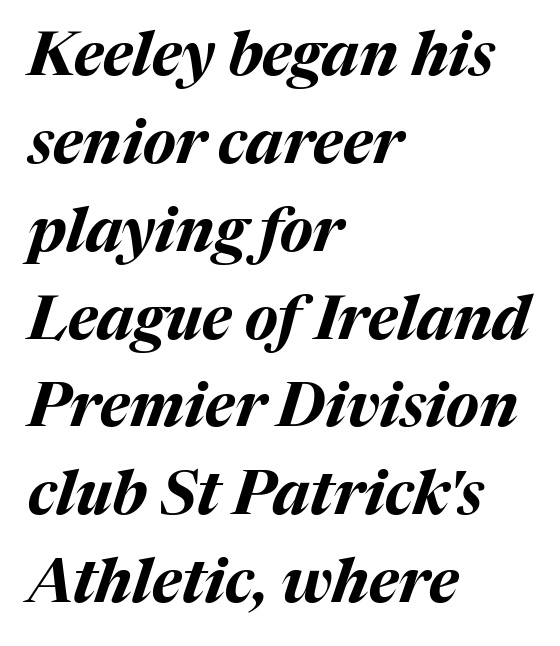
There's an unmistakable incline to the writing here. These lines carry a lot of weight — the face is fully bold. Tracking here is standard; glyphs follow each other at the usual distance. Left-aligned paragraph, ragged on the right.
